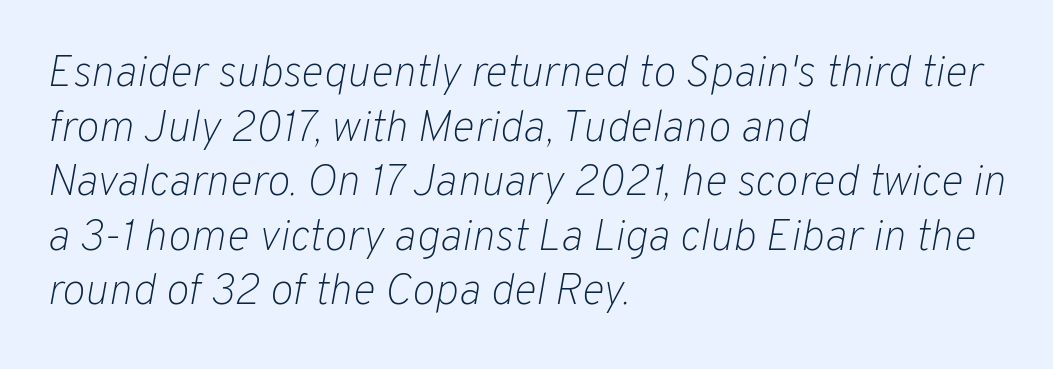
Letters have the restrained weight of plain body copy at most. A clean baseline with only descenders dipping below it. Would a proofreader flag this as italicized? Yes. Observe the ordinary spacing: letters are neighbours, not strangers.
